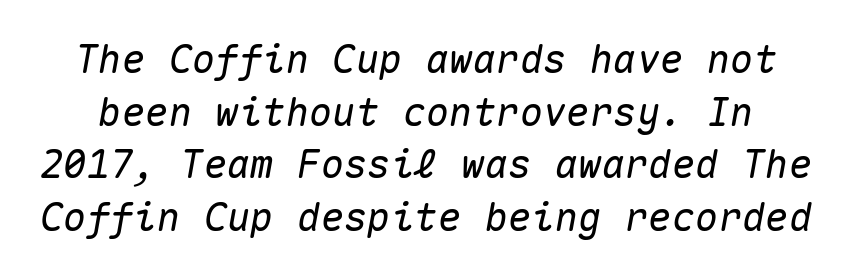
{"italic": "yes", "lean": "right", "slant_degrees": 10, "width": "normal", "stroke_contrast": "medium", "x_height": "medium", "monospaced": "yes", "underline": "no", "line_spacing": "normal", "line_spacing_ratio": 1.35, "letter_spacing": "normal", "letter_spacing_em": 0.0, "glyph_px": 39}
